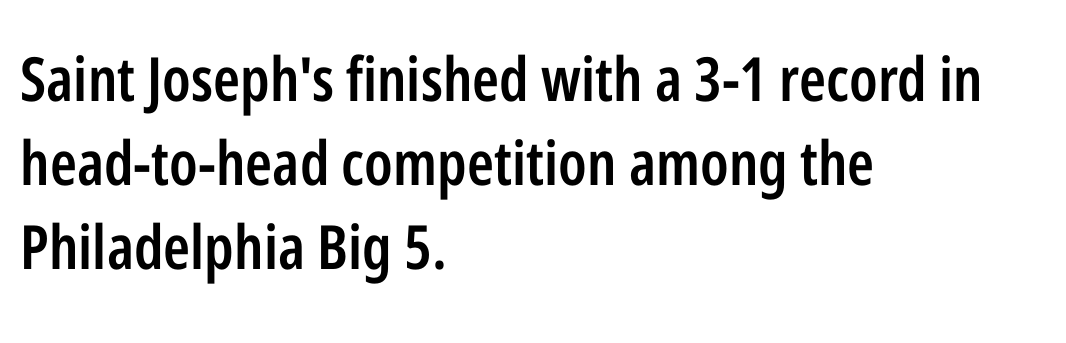
{"serif": "no", "italic": "no", "bold": "semi", "weight": "semibold", "width": "condensed", "stroke_contrast": "low", "x_height": "medium", "monospaced": "no", "underline": "no", "align": "left", "line_spacing": "normal", "line_spacing_ratio": 1.38, "letter_spacing": "normal", "letter_spacing_em": 0.0, "glyph_px": 61}
